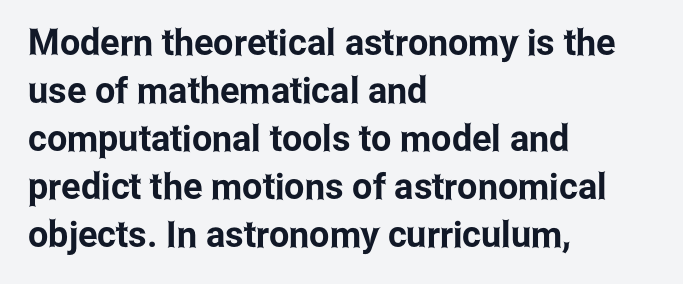
{"serif": "no", "italic": "no", "width": "condensed", "stroke_contrast": "low", "x_height": "medium", "monospaced": "no", "underline": "no", "align": "left", "line_spacing": "normal", "line_spacing_ratio": 1.33, "letter_spacing": "normal", "letter_spacing_em": 0.0, "glyph_px": 36}
